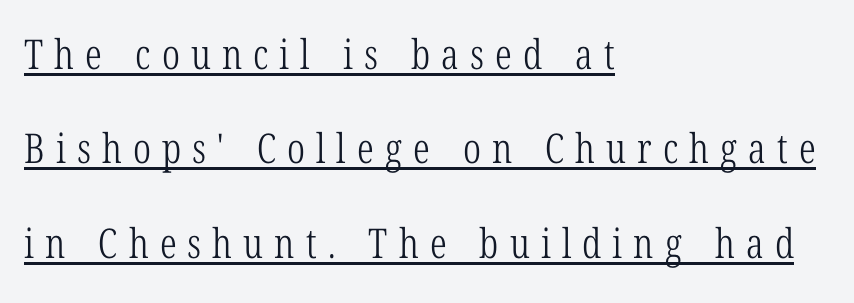
Q: Is the text bold? A: No.
Q: Is the text italic (slanted)? A: No, it is upright.
Q: Is the typeface a serif or a sans-serif typeface? A: Serif.
Q: Is the text underlined? A: Yes.
Q: How is the paragraph aligned? A: Left-aligned.
Q: Is the spacing between letters normal or unusually wide? A: Unusually wide.
Q: Is the spacing between lines tight, normal or loose? A: Loose.
Q: Width (condensed, normal, or wide)? A: Condensed.
Q: Stroke contrast? A: Low.
Q: x-height? A: Medium.
Q: Monospaced? A: No.
